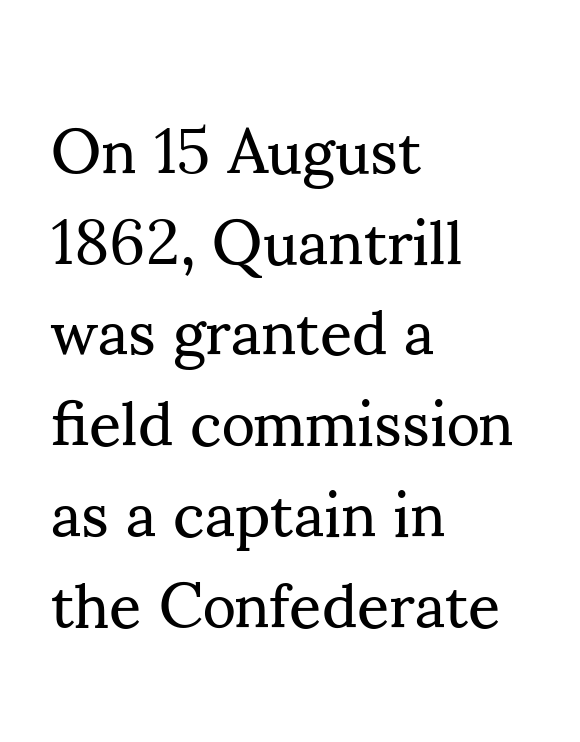
Q: Is the text bold? A: No.
Q: Is the text italic (slanted)? A: No, it is upright.
Q: Is the typeface a serif or a sans-serif typeface? A: Serif.
Q: Is the text underlined? A: No.
Q: How is the paragraph aligned? A: Left-aligned.
Q: Is the spacing between letters normal or unusually wide? A: Normal.
Q: Is the spacing between lines tight, normal or loose? A: Normal.
Q: Width (condensed, normal, or wide)? A: Normal.
Q: Stroke contrast? A: Medium.
Q: x-height? A: Small.
Q: Monospaced? A: No.
